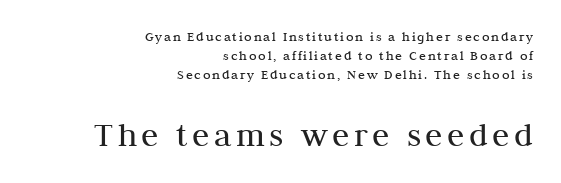
The image shows 35 px regular-weight serif type, upright; set right-aligned, normal line spacing (1.37x), not underlined; the second (bottom) block is 2.5x larger; medium stroke contrast and a medium x-height.
